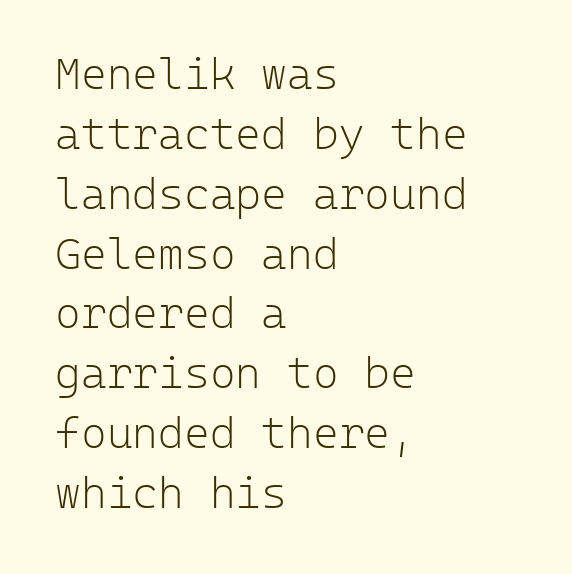
Q: Is the text bold? A: No.
Q: Is the text italic (slanted)? A: No, it is upright.
Q: Is the typeface a serif or a sans-serif typeface? A: Sans-serif.
Q: Is the text underlined? A: No.
Q: How is the paragraph aligned? A: Left-aligned.
Q: Is the spacing between letters normal or unusually wide? A: Normal.
Q: Is the spacing between lines tight, normal or loose? A: Normal.
Q: Width (condensed, normal, or wide)? A: Normal.
Q: Stroke contrast? A: Low.
Q: x-height? A: Medium.
Q: Monospaced? A: Yes.
